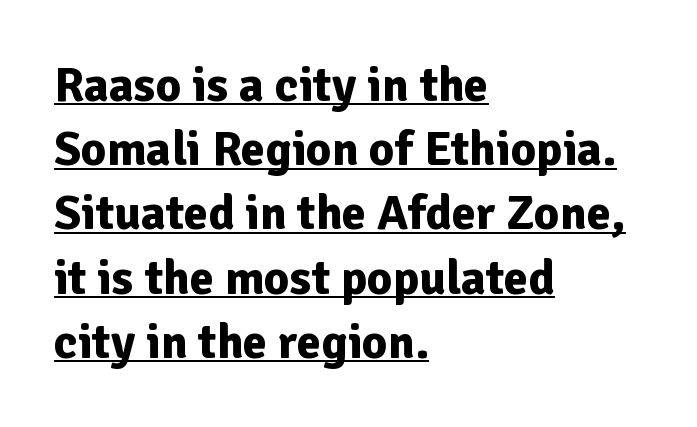
Q: Is the text bold? A: Yes.
Q: Is the text italic (slanted)? A: No, it is upright.
Q: Is the typeface a serif or a sans-serif typeface? A: Sans-serif.
Q: Is the text underlined? A: Yes.
Q: How is the paragraph aligned? A: Left-aligned.
Q: Is the spacing between letters normal or unusually wide? A: Normal.
Q: Is the spacing between lines tight, normal or loose? A: Normal.
Q: Width (condensed, normal, or wide)? A: Normal.
Q: Stroke contrast? A: Low.
Q: x-height? A: Medium.
Q: Monospaced? A: No.
